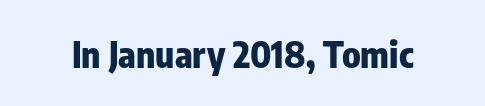
The lettering stays uniformly vertical, giving the passage a roman look. The tracking reads as untouched default to a designer's eye. The words here are not underlined. Character widths vary here, with narrow letters taking less room than wide ones.
